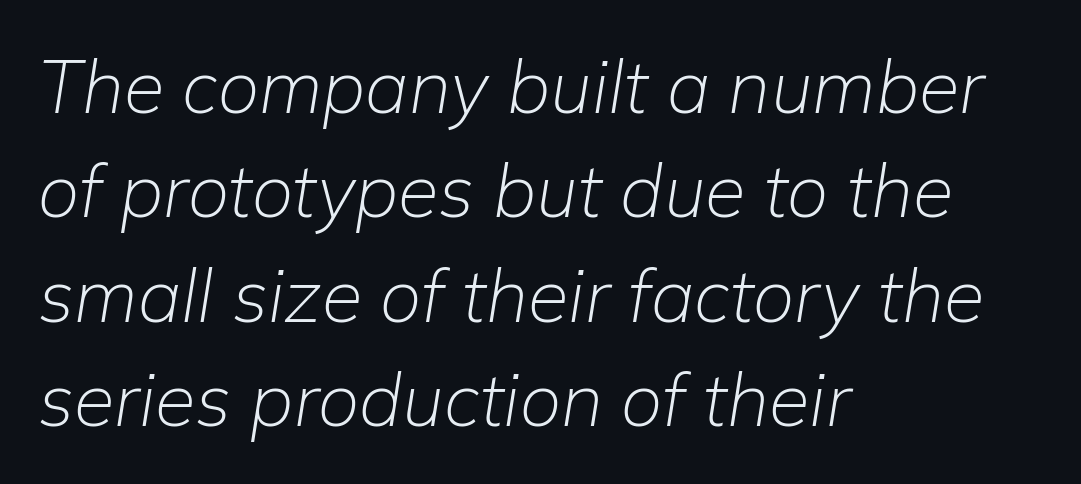
Weight: in the light-to-regular range. Emphasis-style slanted type is in use. This sample is left-justified, so line endings fall wherever the words run out. Here the designer chose a conventional face with non-uniform glyph widths. The leading is moderate, giving the passage an even texture. The line texture is even and compact thanks to regular tracking.
